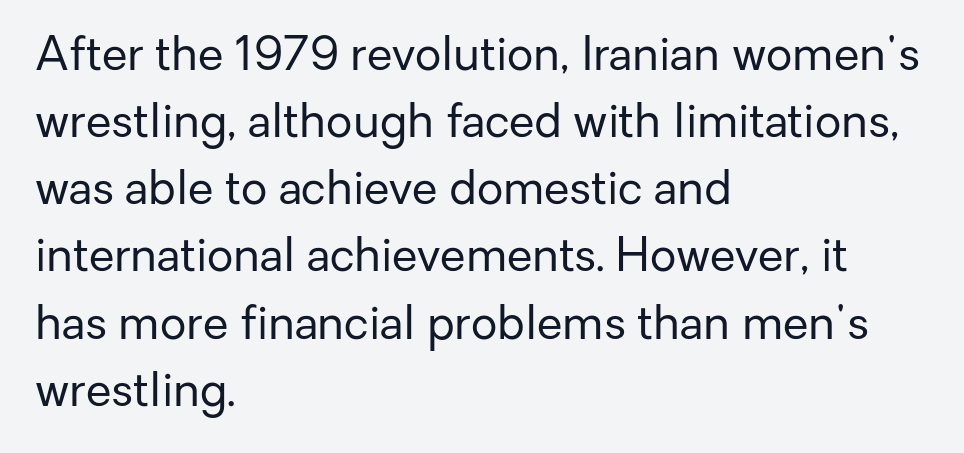
Q: Is the text bold? A: No.
Q: Is the text italic (slanted)? A: No, it is upright.
Q: Is the typeface a serif or a sans-serif typeface? A: Sans-serif.
Q: Is the text underlined? A: No.
Q: How is the paragraph aligned? A: Left-aligned.
Q: Is the spacing between letters normal or unusually wide? A: Normal.
Q: Is the spacing between lines tight, normal or loose? A: Normal.
Q: Width (condensed, normal, or wide)? A: Normal.
Q: Stroke contrast? A: Low.
Q: x-height? A: Medium.
Q: Monospaced? A: No.
